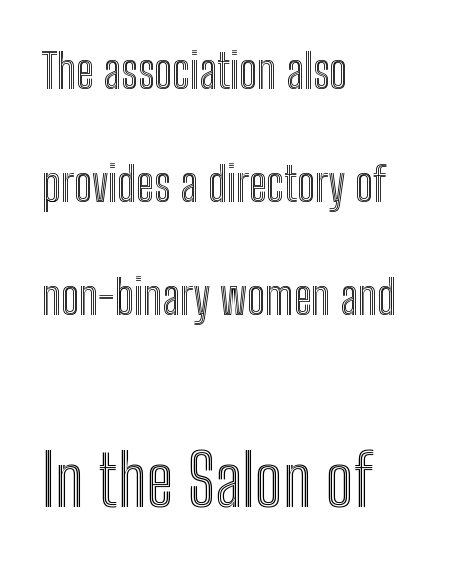
{"italic": "no", "width": "condensed", "x_height": "medium", "monospaced": "no", "underline": "no", "align": "left", "line_spacing": "loose", "line_spacing_ratio": 2.4, "letter_spacing": "normal", "letter_spacing_em": 0.0, "larger_block": "second", "size_ratio": 1.51, "glyph_px": 71}
